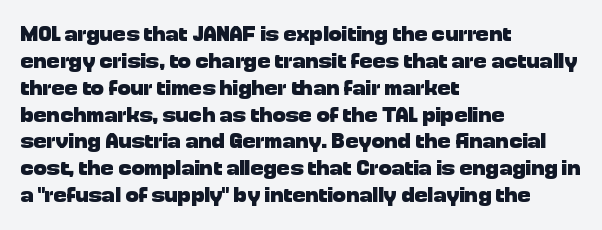
The image shows 22 px bold type, upright; set left-aligned, line spacing 1.22x, normal letter spacing, not underlined.
